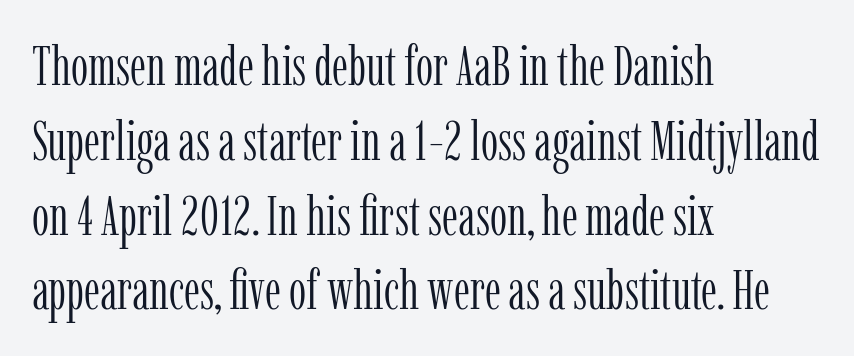
{"serif": "yes", "italic": "no", "bold": "no", "weight": "light", "width": "condensed", "stroke_contrast": "low", "x_height": "medium", "monospaced": "no", "underline": "no", "align": "left", "line_spacing": "normal", "line_spacing_ratio": 1.36, "letter_spacing": "normal", "letter_spacing_em": 0.0, "glyph_px": 55}
